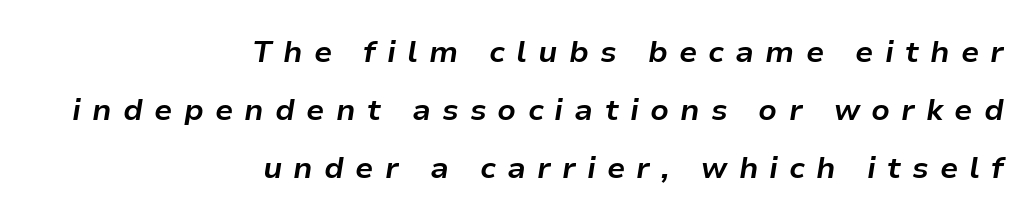
Q: Is the text bold? A: Yes.
Q: Is the text italic (slanted)? A: Yes, it leans right by about 9 degrees.
Q: Is the text underlined? A: No.
Q: How is the paragraph aligned? A: Right-aligned.
Q: Is the spacing between letters normal or unusually wide? A: Unusually wide.
Q: Is the spacing between lines tight, normal or loose? A: Loose.
Q: Width (condensed, normal, or wide)? A: Normal.
Q: Stroke contrast? A: Low.
Q: x-height? A: Medium.
Q: Monospaced? A: No.
